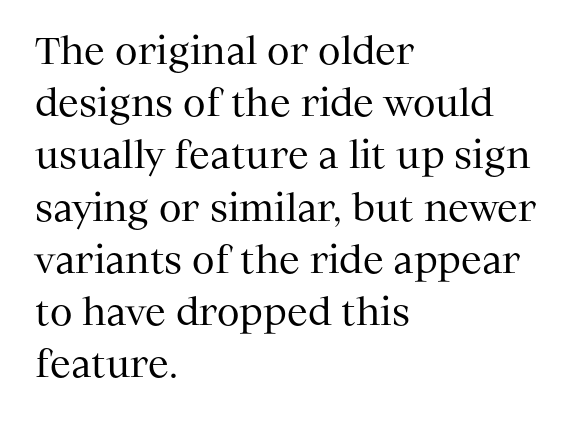
Baseline-to-baseline distance is the conventional proportion of letter height. Nope, not italic — everything's standing straight. A clean baseline with only descenders dipping below it. Alignment: flush left. Stems and bowls with no extra thickness — not bold. Character widths vary here, with narrow letters taking less room than wide ones.
